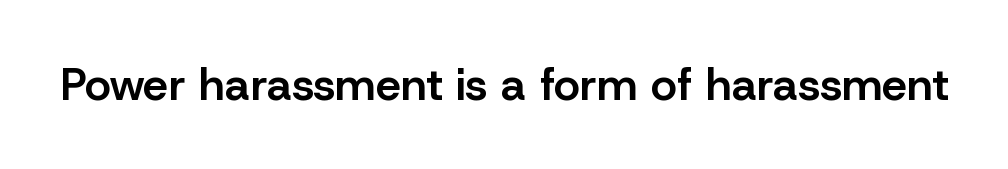
{"serif": "no", "italic": "no", "bold": "semi", "weight": "semibold", "width": "normal", "stroke_contrast": "low", "x_height": "medium", "monospaced": "no", "underline": "no", "letter_spacing": "normal", "letter_spacing_em": 0.0, "glyph_px": 45}
